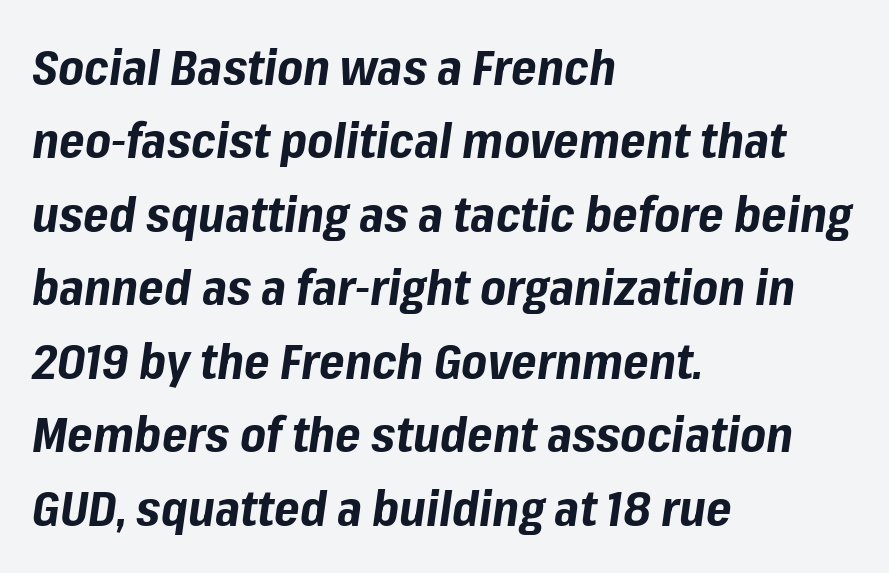
Does extra space separate the letters? No, they use regular spacing. The passage shown is not underscored anywhere. Character widths vary here, with narrow letters taking less room than wide ones. A typesetter would call this leading conventional body-copy spacing. The typography opts for an oblique posture over an upright one.
